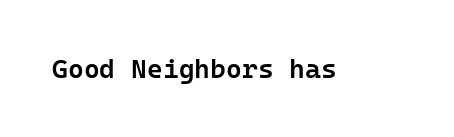
The image shows 27 px text type, upright; set normal letter spacing, not underlined.
